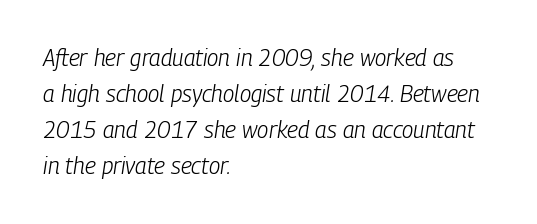
The image shows 23 px text type, italic (leaning right); set left-aligned, normal line spacing (1.57x), normal letter spacing, not underlined.
